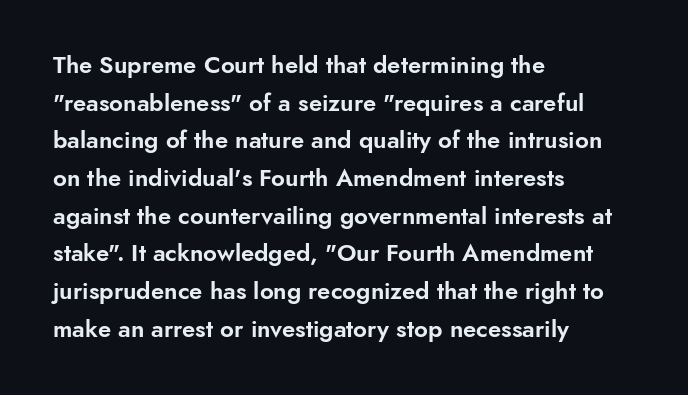
Students, observe: this is what conventionally led text looks like. When letters stand straight like this, we call the style roman or upright. Horizontally, the lines are justified to the leading edge only. The type is set solid horizontally, with unmodified tracking. The baseline area is clear.
